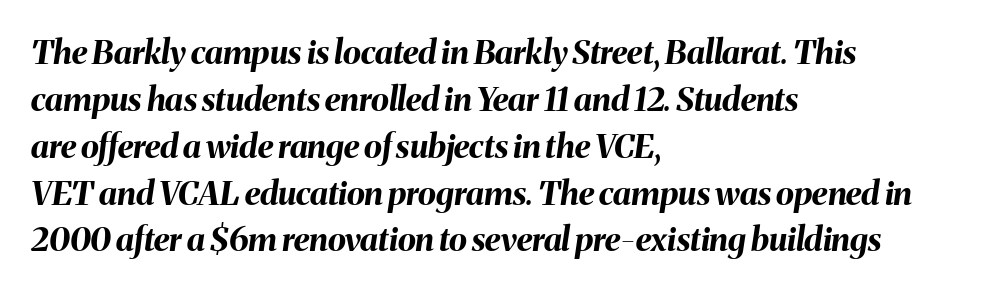
Q: Is the text bold? A: Yes.
Q: Is the text italic (slanted)? A: Yes, it leans right by about 8 degrees.
Q: Is the text underlined? A: No.
Q: How is the paragraph aligned? A: Left-aligned.
Q: Is the spacing between letters normal or unusually wide? A: Normal.
Q: Is the spacing between lines tight, normal or loose? A: Normal.
Q: Width (condensed, normal, or wide)? A: Normal.
Q: Stroke contrast? A: Medium.
Q: x-height? A: Medium.
Q: Monospaced? A: No.
